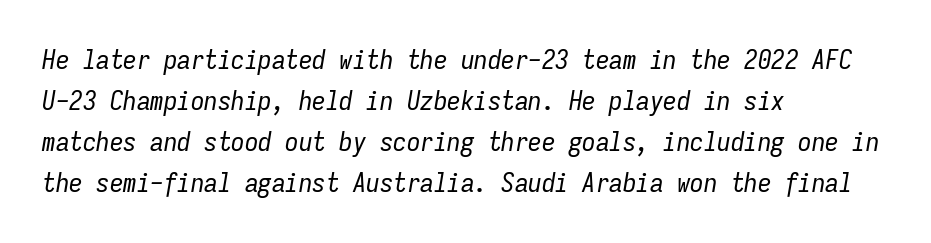
Q: Is the text bold? A: No.
Q: Is the text italic (slanted)? A: Yes, it leans right by about 9 degrees.
Q: Is the text underlined? A: No.
Q: How is the paragraph aligned? A: Left-aligned.
Q: Is the spacing between letters normal or unusually wide? A: Normal.
Q: Is the spacing between lines tight, normal or loose? A: Normal.
